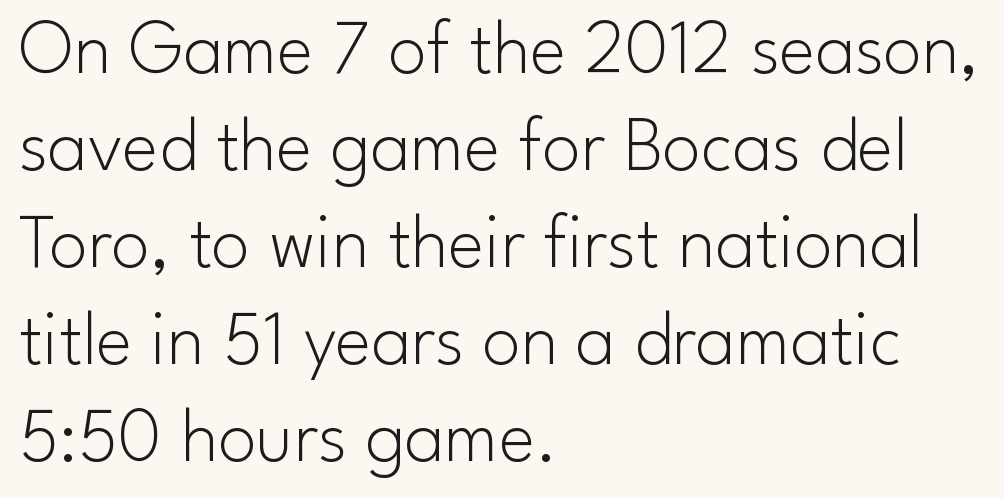
Q: Is the text bold? A: No.
Q: Is the text italic (slanted)? A: No, it is upright.
Q: Is the typeface a serif or a sans-serif typeface? A: Sans-serif.
Q: Is the text underlined? A: No.
Q: How is the paragraph aligned? A: Left-aligned.
Q: Is the spacing between letters normal or unusually wide? A: Normal.
Q: Is the spacing between lines tight, normal or loose? A: Normal.
Q: Width (condensed, normal, or wide)? A: Normal.
Q: Stroke contrast? A: Low.
Q: x-height? A: Small.
Q: Monospaced? A: No.
